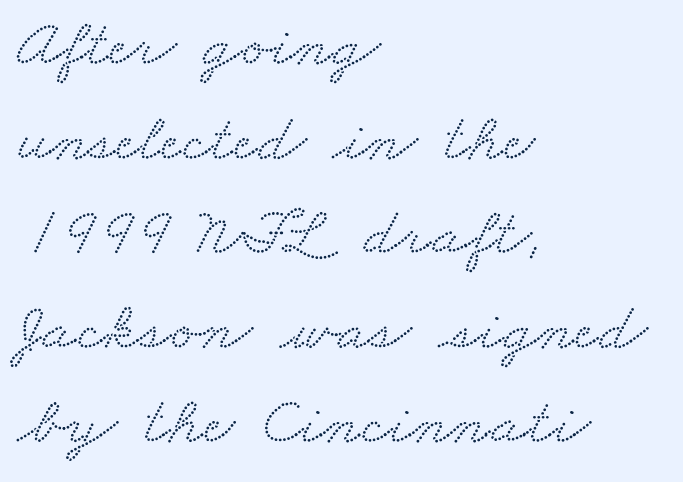
The image shows 68 px wide serif type; set left-aligned, normal line spacing (1.39x), normal letter spacing, not underlined; low stroke contrast and a small x-height.
